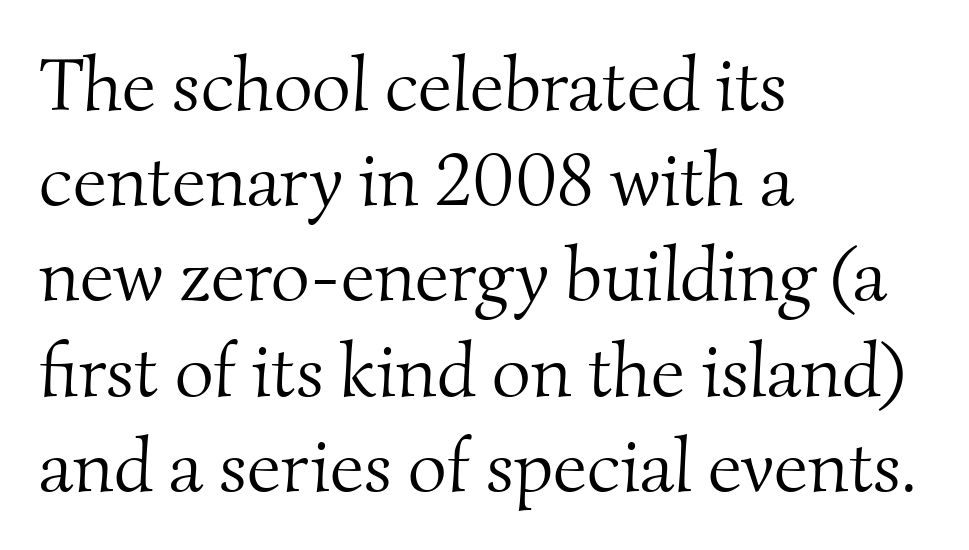
{"serif": "yes", "bold": "no", "weight": "light", "width": "normal", "stroke_contrast": "medium", "x_height": "small", "monospaced": "no", "underline": "no", "align": "left", "line_spacing": "normal", "line_spacing_ratio": 1.27, "letter_spacing": "normal", "letter_spacing_em": 0.0, "glyph_px": 75}
